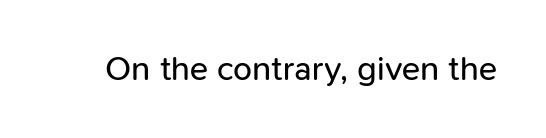
The image shows 34 px regular-weight sans-serif type, upright; set normal letter spacing, not underlined; low stroke contrast and a medium x-height.
